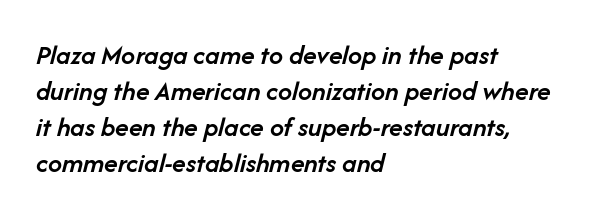
Looking at the ascenders, they clearly lean. A normal amount of white space separates one row of letters from the next. Varying glyph widths throughout — classic text-font behaviour. The passage shown is semibold, sitting just below true bold. Rule under the text: the space is simply empty.
